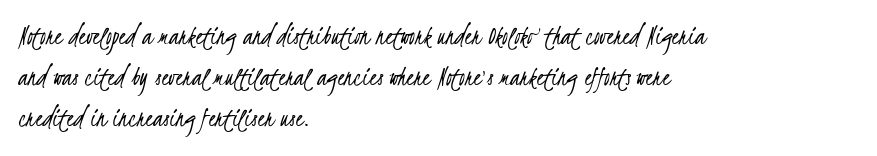
The image shows 29 px light, condensed sans-serif type; set left-aligned, normal line spacing (1.42x), normal letter spacing, not underlined; low stroke contrast and a small x-height.
